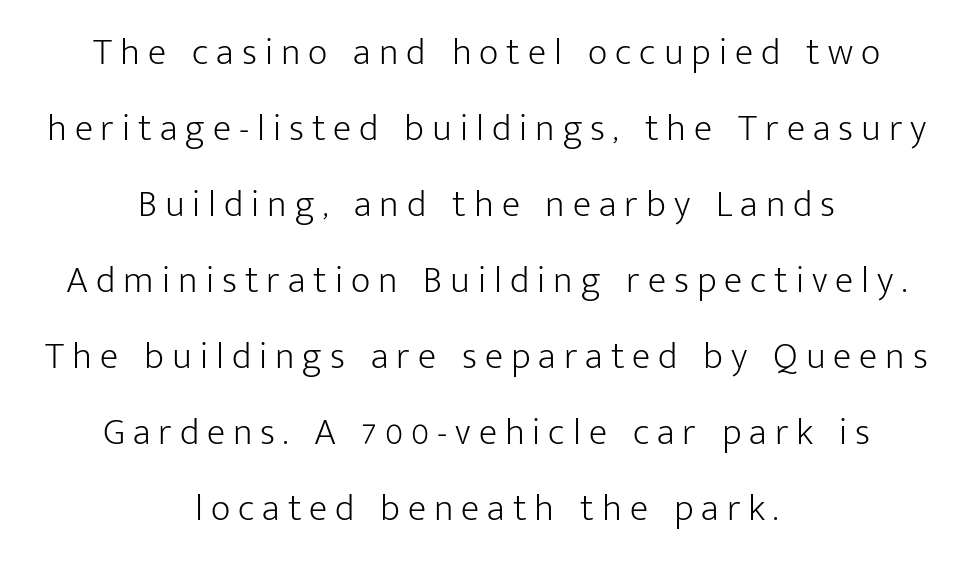
On a weight scale, this lands at 450 or below. A typesetter would call this leading open, well beyond the default. Visually the block forms a symmetrical silhouette, jagged on both flanks. Every stem runs plumb, perpendicular to the baseline. Classification — sans serif. The line texture is sparse and dotted thanks to wide tracking.
